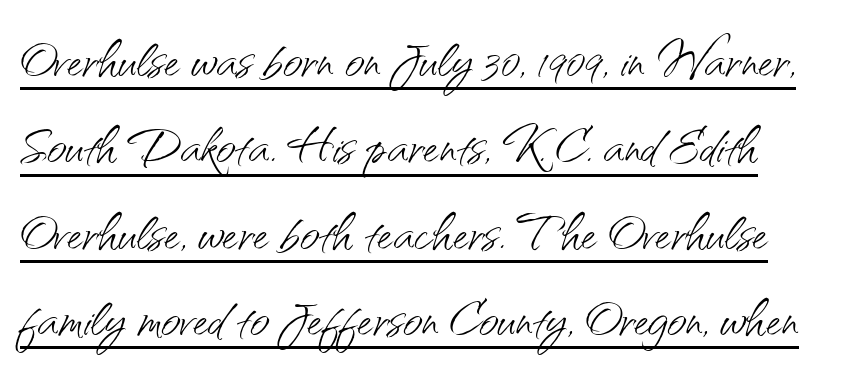
Short note: letters normally spaced. The space between consecutive lines is moderate. Note the varied advance widths — an 'i' is clearly narrower than an 'm'. Stroke terminals: plain, sans-serif.
